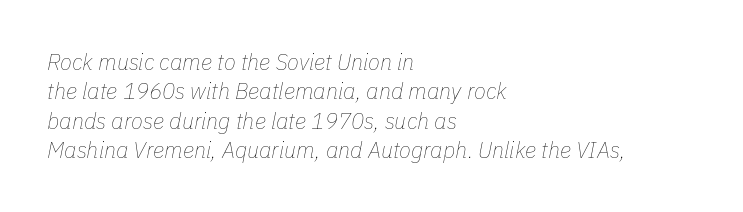
Q: Is the text bold? A: No.
Q: Is the text italic (slanted)? A: Yes, it leans right by about 11 degrees.
Q: Is the text underlined? A: No.
Q: How is the paragraph aligned? A: Left-aligned.
Q: Is the spacing between letters normal or unusually wide? A: Normal.
Q: Is the spacing between lines tight, normal or loose? A: Normal.
